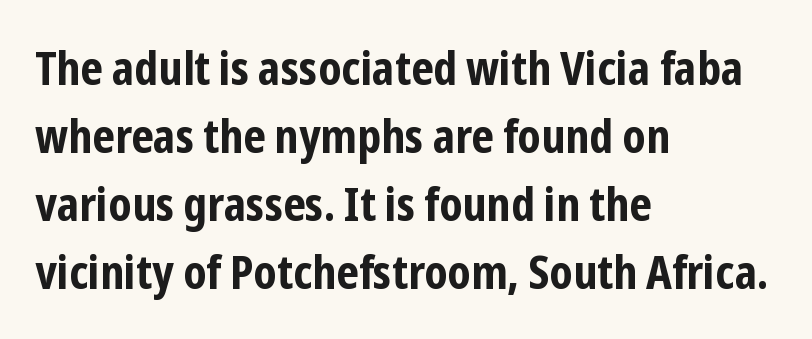
Tall strokes in this sample are plumb rather than angled. This block has exactly the height ordinary leading produces. Leftover space on each line is placed entirely after the last word. Does the type have serifs? No, each stem ends abruptly.
